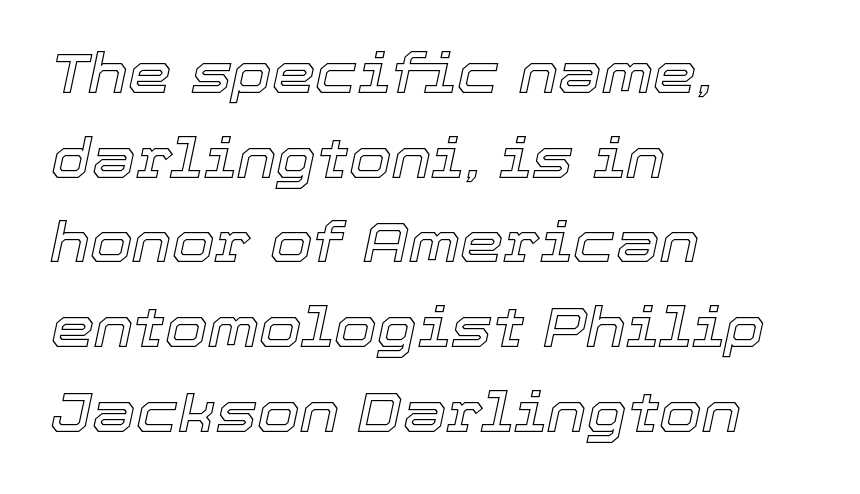
Q: Is the text italic (slanted)? A: Yes, it leans right by about 12 degrees.
Q: Is the text underlined? A: No.
Q: How is the paragraph aligned? A: Left-aligned.
Q: Is the spacing between letters normal or unusually wide? A: Normal.
Q: Is the spacing between lines tight, normal or loose? A: Normal.
Q: Width (condensed, normal, or wide)? A: Normal.
Q: x-height? A: Medium.
Q: Monospaced? A: No.
